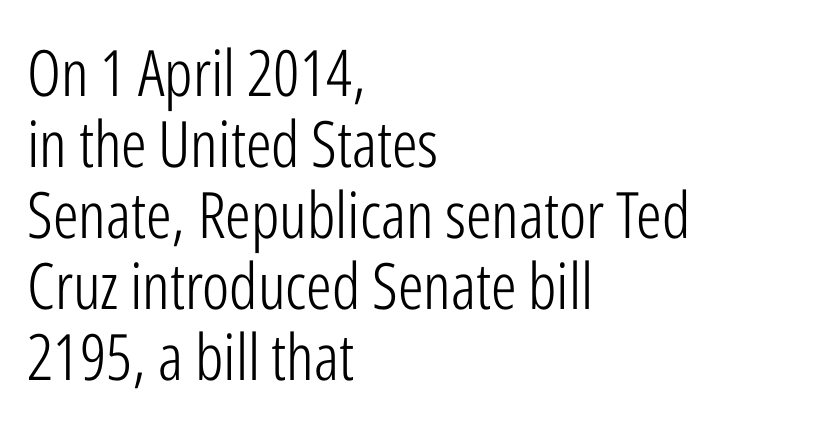
The image shows 64 px light, condensed sans-serif type, upright; set left-aligned, tight line spacing (1.11x), normal letter spacing, not underlined; low stroke contrast and a medium x-height.
